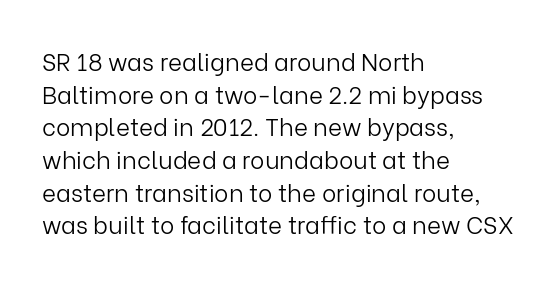
{"italic": "no", "bold": "no", "underline": "no", "align": "left", "line_spacing": "normal", "line_spacing_ratio": 1.36, "letter_spacing": "normal", "letter_spacing_em": 0.0, "glyph_px": 24}
